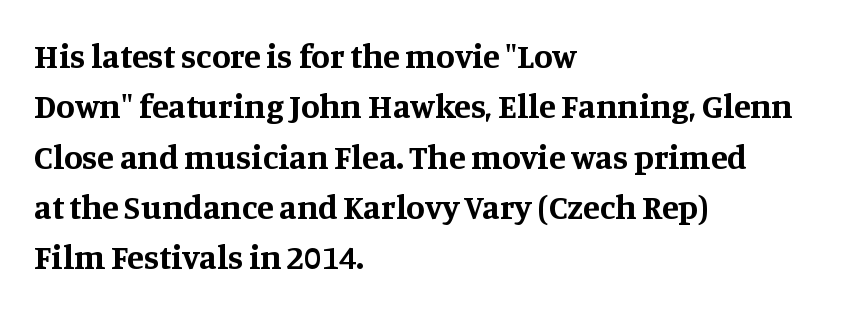
{"serif": "yes", "italic": "no", "bold": "yes", "weight": "bold", "width": "normal", "stroke_contrast": "medium", "x_height": "large", "monospaced": "no", "underline": "no", "align": "left", "line_spacing": "normal", "line_spacing_ratio": 1.48, "letter_spacing": "normal", "letter_spacing_em": 0.0, "glyph_px": 34}
